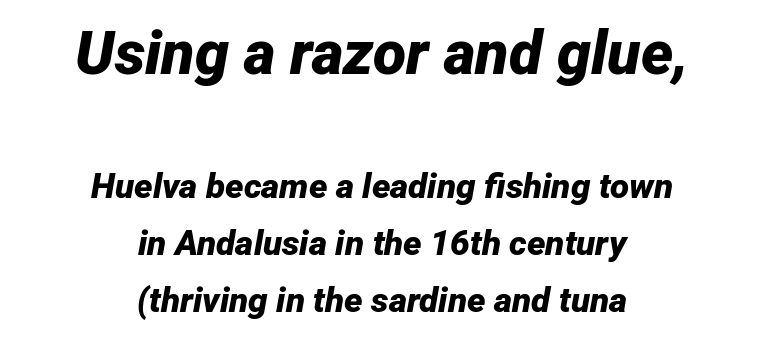
{"italic": "yes", "lean": "right", "slant_degrees": 12, "bold": "yes", "weight": "bold", "width": "normal", "stroke_contrast": "low", "x_height": "medium", "monospaced": "no", "underline": "no", "align": "center", "line_spacing": "normal", "line_spacing_ratio": 1.63, "letter_spacing": "normal", "letter_spacing_em": 0.0, "larger_block": "first", "size_ratio": 1.74, "glyph_px": 61}
